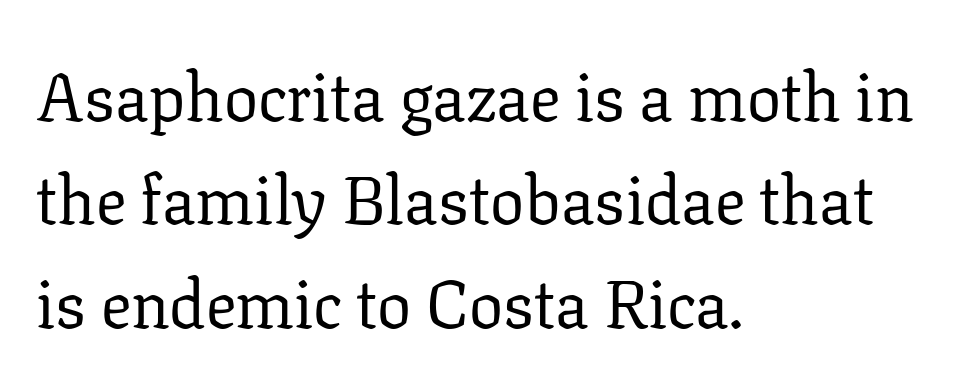
Q: Is the text bold? A: No.
Q: Is the text italic (slanted)? A: No, it is upright.
Q: Is the typeface a serif or a sans-serif typeface? A: Serif.
Q: Is the text underlined? A: No.
Q: How is the paragraph aligned? A: Left-aligned.
Q: Is the spacing between letters normal or unusually wide? A: Normal.
Q: Is the spacing between lines tight, normal or loose? A: Normal.
Q: Width (condensed, normal, or wide)? A: Normal.
Q: Stroke contrast? A: Low.
Q: x-height? A: Medium.
Q: Monospaced? A: No.
